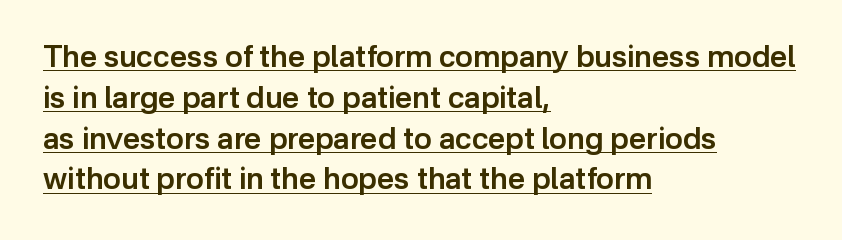
Q: Is the text bold? A: Semi-bold.
Q: Is the text italic (slanted)? A: No, it is upright.
Q: Is the typeface a serif or a sans-serif typeface? A: Sans-serif.
Q: Is the text underlined? A: Yes.
Q: How is the paragraph aligned? A: Left-aligned.
Q: Is the spacing between letters normal or unusually wide? A: Normal.
Q: Is the spacing between lines tight, normal or loose? A: Normal.
Q: Width (condensed, normal, or wide)? A: Normal.
Q: Stroke contrast? A: Low.
Q: x-height? A: Medium.
Q: Monospaced? A: No.
